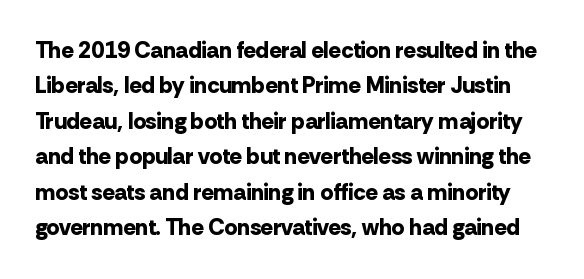
The image shows 23 px bold type, upright; set normal line spacing (1.54x), normal letter spacing, not underlined.
